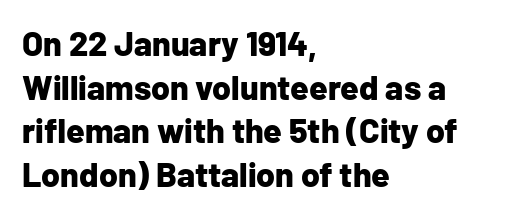
Quick note: not italic, upright. Nothing sits at the stroke ends, so this counts as sans-serif. Horizontally, the lines are justified to the leading edge only. Does the weight exceed regular? Yes, all the way to bold. Honestly, the letter spacing is just normal — you wouldn't notice it.
